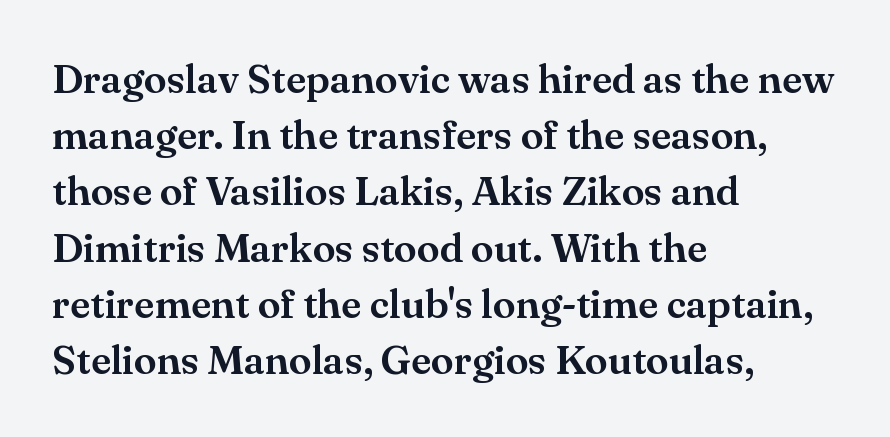
Serif or sans? Serif — the stroke terminals have little feet. Line starts are locked; line ends wander. Do the characters align in a grid? No, the font is proportional. It's the straight-up-and-down kind of type. The lines sit at an ordinary, default distance from one another. Quick note: underline off.
